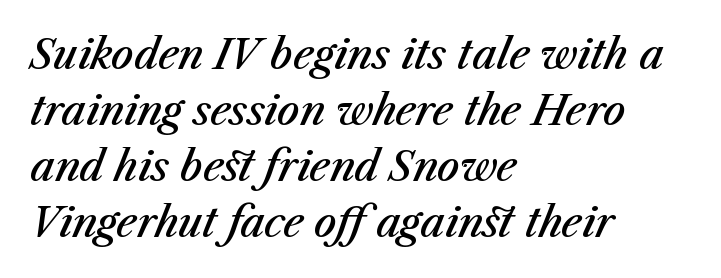
Q: Is the text bold? A: Semi-bold.
Q: Is the text italic (slanted)? A: Yes, it leans right by about 23 degrees.
Q: Is the text underlined? A: No.
Q: How is the paragraph aligned? A: Left-aligned.
Q: Is the spacing between letters normal or unusually wide? A: Normal.
Q: Is the spacing between lines tight, normal or loose? A: Normal.
Q: Width (condensed, normal, or wide)? A: Normal.
Q: Stroke contrast? A: Medium.
Q: x-height? A: Medium.
Q: Monospaced? A: No.
